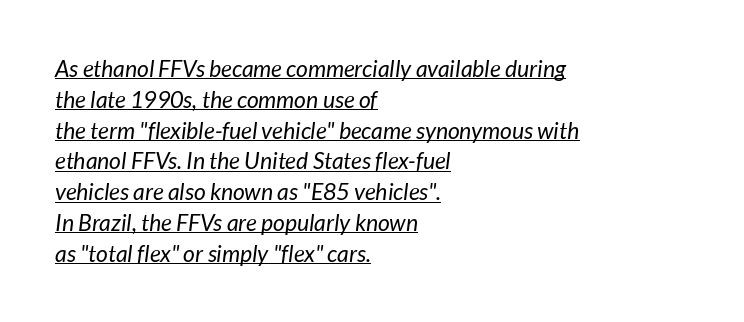
{"bold": "no", "underline": "yes", "align": "left", "line_spacing": "normal", "line_spacing_ratio": 1.34, "letter_spacing": "normal", "letter_spacing_em": 0.0, "glyph_px": 23}
